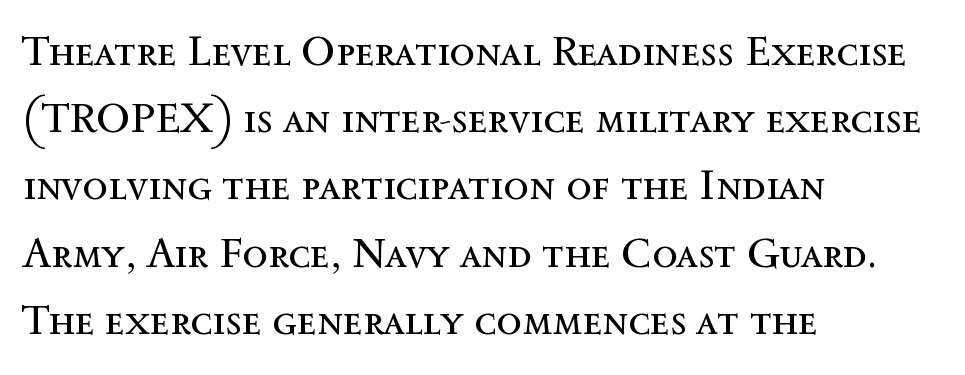
{"italic": "no", "bold": "no", "weight": "regular", "width": "normal", "x_height": "medium", "monospaced": "no", "underline": "no", "align": "left", "line_spacing": "normal", "line_spacing_ratio": 1.6, "letter_spacing": "normal", "letter_spacing_em": 0.0, "glyph_px": 42}
